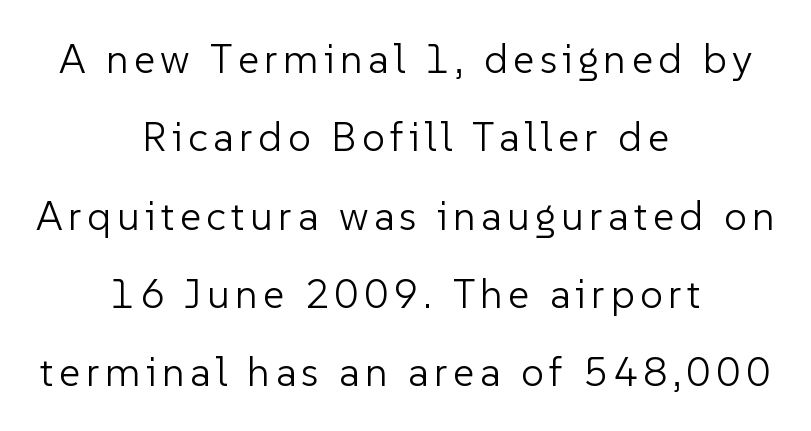
{"serif": "no", "italic": "no", "bold": "no", "weight": "light", "width": "normal", "stroke_contrast": "low", "x_height": "medium", "monospaced": "no", "underline": "no", "align": "center", "line_spacing": "loose", "line_spacing_ratio": 1.91, "glyph_px": 41}
